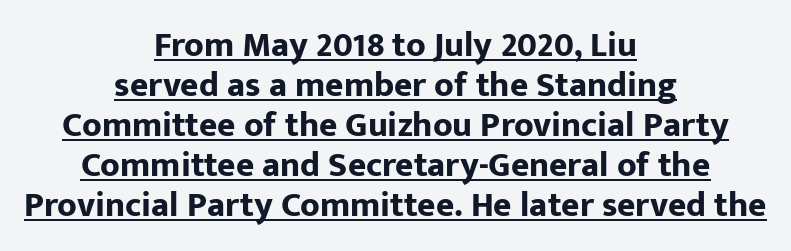
{"serif": "no", "italic": "no", "bold": "yes", "weight": "bold", "width": "normal", "stroke_contrast": "low", "x_height": "medium", "monospaced": "no", "underline": "yes", "align": "center", "line_spacing": "tight", "line_spacing_ratio": 1.14, "letter_spacing": "normal", "letter_spacing_em": 0.0, "glyph_px": 35}
